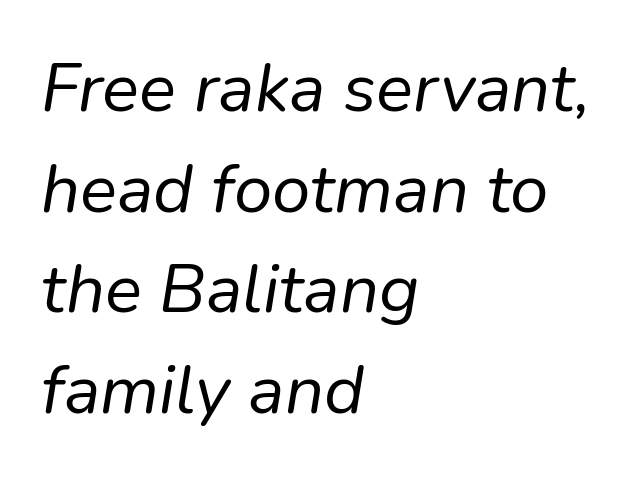
{"italic": "yes", "lean": "right", "slant_degrees": 9, "bold": "no", "weight": "regular", "width": "normal", "stroke_contrast": "low", "x_height": "medium", "monospaced": "no", "underline": "no", "align": "left", "line_spacing": "normal", "line_spacing_ratio": 1.46, "letter_spacing": "normal", "letter_spacing_em": 0.0, "glyph_px": 69}
